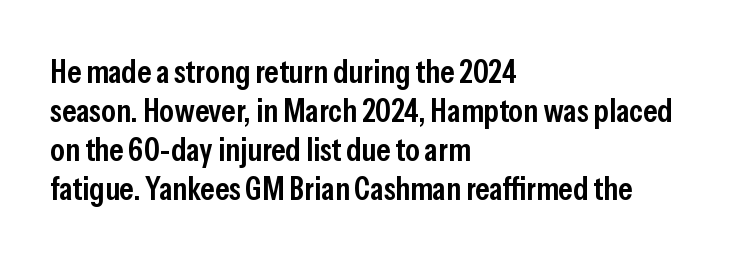
The face used here is a semibold: visibly heavier than regular, lighter than bold. A student would call this left alignment; a typographer would say flush left, rag right. Type style note: lacks serifs. Notice how the stems are strictly vertical — no italics here. A typesetter would call this zero additional tracking.
